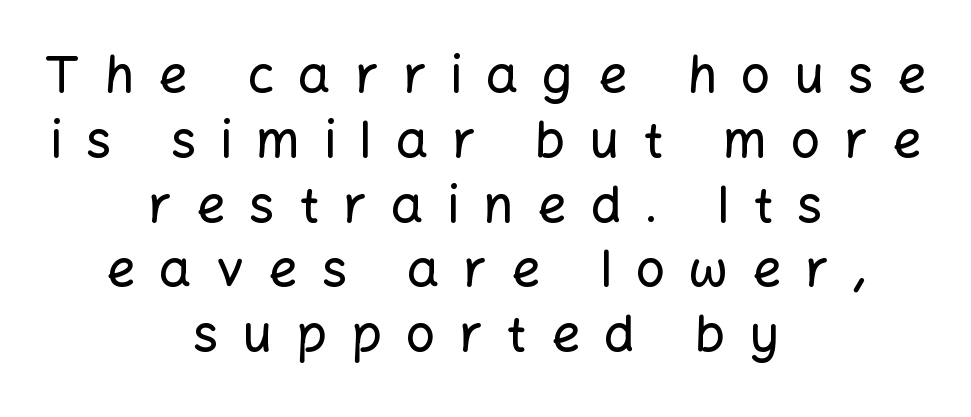
Interline gaps are of average width in this sample. Which margin do the lines hug? Neither — every line sits in the middle. Check where the strokes stop: nothing finishes them off — pure sans. Here the glyphs are tracked loosely, breaking word shapes into spaced letters. A clean baseline with only descenders dipping below it.
